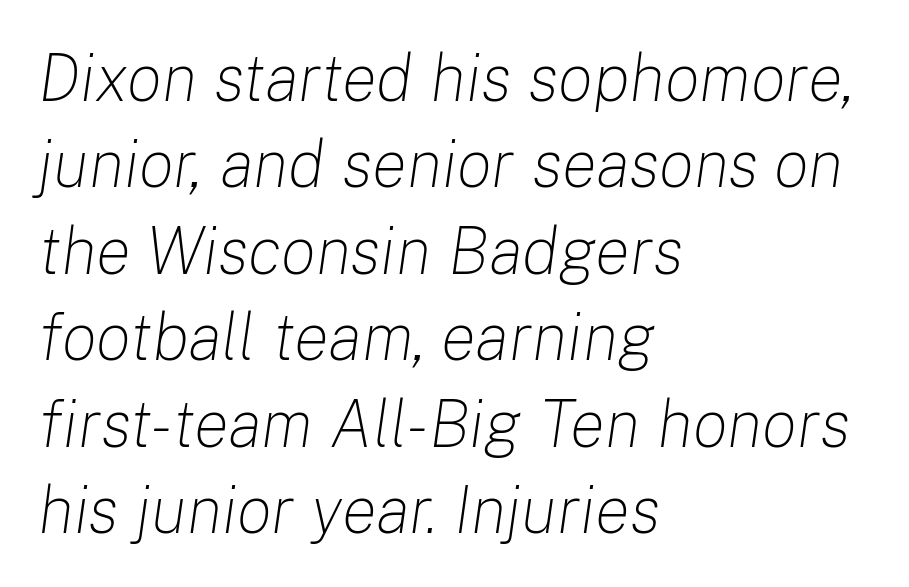
Q: Is the text bold? A: No.
Q: Is the text italic (slanted)? A: Yes, it leans right by about 8 degrees.
Q: Is the text underlined? A: No.
Q: How is the paragraph aligned? A: Left-aligned.
Q: Is the spacing between letters normal or unusually wide? A: Normal.
Q: Is the spacing between lines tight, normal or loose? A: Normal.
Q: Width (condensed, normal, or wide)? A: Normal.
Q: Stroke contrast? A: Low.
Q: x-height? A: Medium.
Q: Monospaced? A: No.
